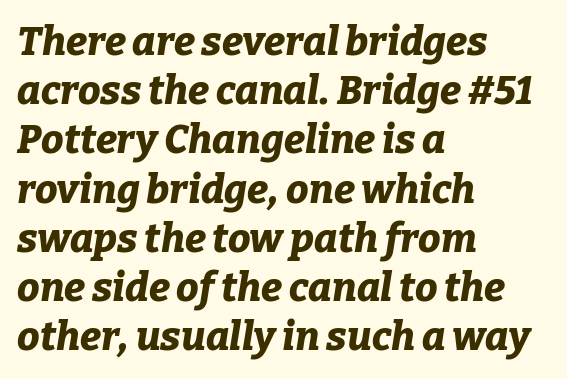
The ragged edge is on the right, which tells us the setting is flush left. Look at the tracking — it's just the regular setting, nothing added. A typesetter would mark this as italic. Character widths vary here, with narrow letters taking less room than wide ones. Beneath every word, the page is bare. As a designer I'd log this as weight 700, bold.
